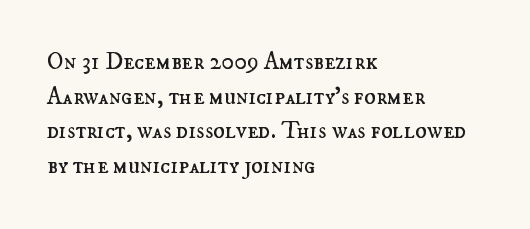
The image shows 24 px text type, upright; set left-aligned, normal line spacing (1.44x), normal letter spacing, not underlined.
